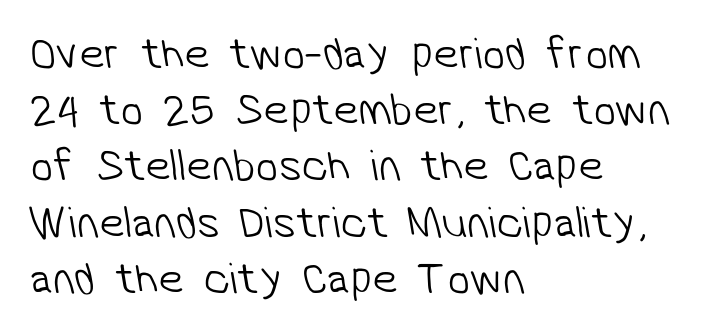
{"serif": "no", "bold": "no", "weight": "light", "width": "normal", "stroke_contrast": "low", "x_height": "medium", "monospaced": "no", "underline": "no", "align": "left", "line_spacing": "normal", "line_spacing_ratio": 1.25, "letter_spacing": "normal", "letter_spacing_em": 0.0, "glyph_px": 45}
